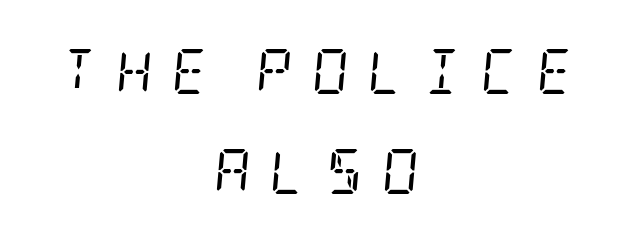
{"serif": "yes", "italic": "yes", "lean": "right", "slant_degrees": 5, "bold": "no", "weight": "regular", "width": "condensed", "stroke_contrast": "low", "x_height": "large", "underline": "no", "align": "center", "line_spacing": "loose", "line_spacing_ratio": 2.23, "letter_spacing": "wide", "letter_spacing_em": 0.43, "glyph_px": 45}
